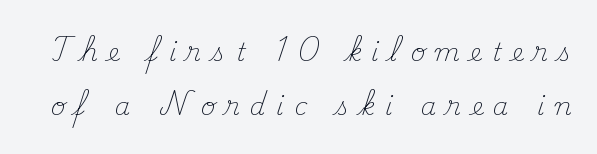
{"bold": "no", "underline": "no", "line_spacing": "loose", "line_spacing_ratio": 2.17, "letter_spacing": "wide", "letter_spacing_em": 0.42, "glyph_px": 25}
